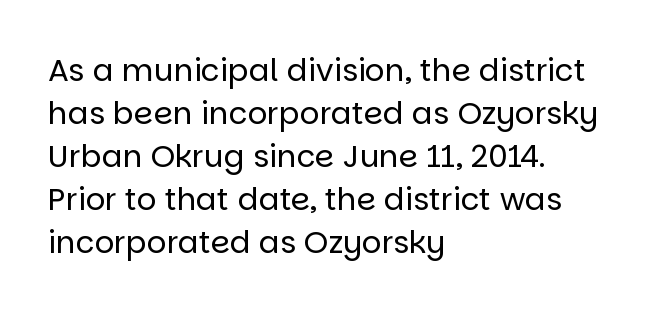
{"serif": "no", "italic": "no", "bold": "no", "weight": "regular", "width": "normal", "stroke_contrast": "low", "x_height": "large", "monospaced": "no", "underline": "no", "align": "left", "line_spacing": "normal", "line_spacing_ratio": 1.39, "letter_spacing": "normal", "letter_spacing_em": 0.0, "glyph_px": 31}
